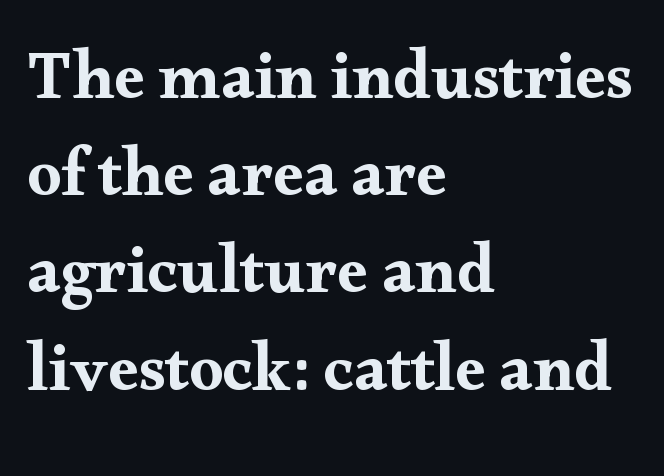
The image shows 68 px wide serif type, upright; set left-aligned, normal line spacing (1.43x), normal letter spacing, not underlined; medium stroke contrast and a small x-height.
